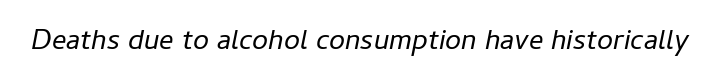
In terms of letterspacing, this is plain default setting. Is this a fixed-width face? No — the glyphs have proportional, varying widths. There's an unmistakable incline to the writing here. Stems and bowls with no extra thickness — not bold.
